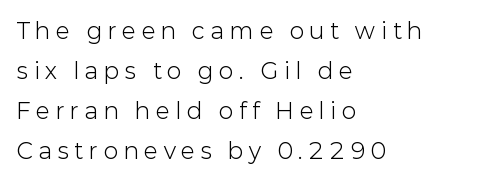
{"italic": "no", "bold": "no", "underline": "no", "align": "left", "line_spacing_ratio": 1.82, "letter_spacing": "wide", "letter_spacing_em": 0.27, "glyph_px": 22}
